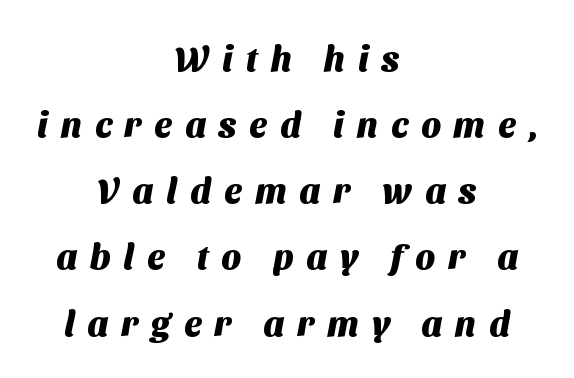
{"serif": "no", "bold": "yes", "weight": "heavy", "width": "normal", "stroke_contrast": "medium", "x_height": "medium", "monospaced": "no", "underline": "no", "align": "center", "line_spacing_ratio": 1.89, "letter_spacing": "wide", "letter_spacing_em": 0.37, "glyph_px": 35}
